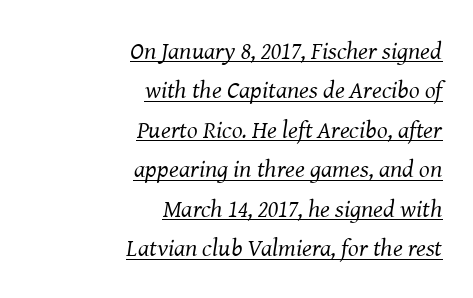
The font's italic variant was chosen for this text. The gaps between neighbouring characters are ordinary and unremarkable. Rows of type keep a routine distance in the vertical direction. Underline: present.
